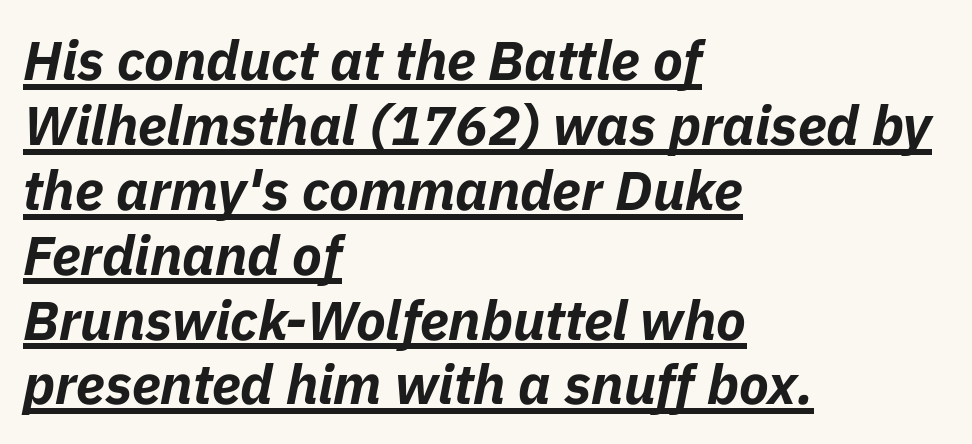
{"italic": "yes", "lean": "right", "slant_degrees": 11, "bold": "yes", "weight": "bold", "width": "normal", "stroke_contrast": "low", "x_height": "medium", "monospaced": "no", "underline": "yes", "align": "left", "line_spacing_ratio": 1.18, "letter_spacing": "normal", "letter_spacing_em": 0.0, "glyph_px": 55}
